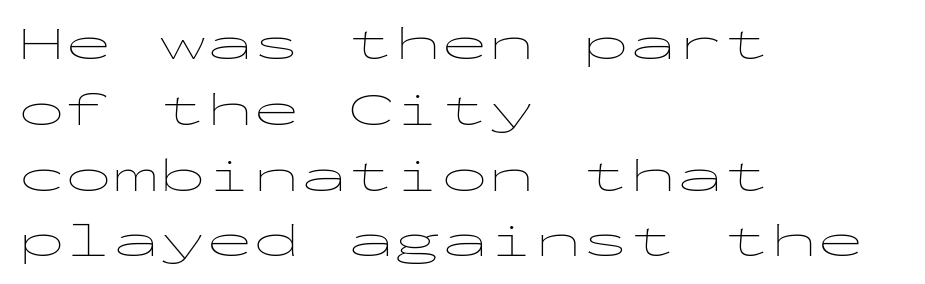
The image shows 47 px thin, wide sans-serif type, upright, monospaced; set left-aligned, normal line spacing (1.4x), normal letter spacing, not underlined; low stroke contrast and a medium x-height.
